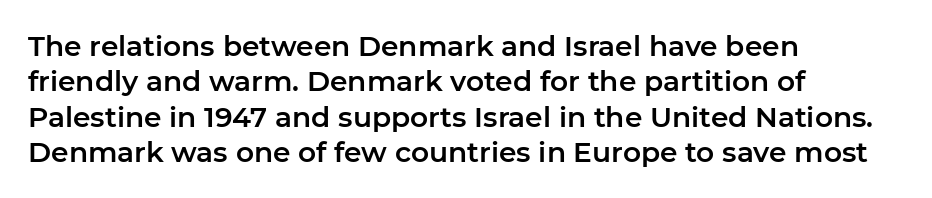
{"serif": "no", "italic": "no", "width": "normal", "stroke_contrast": "low", "x_height": "medium", "monospaced": "no", "underline": "no", "align": "left", "line_spacing": "normal", "line_spacing_ratio": 1.26, "letter_spacing": "normal", "letter_spacing_em": 0.0, "glyph_px": 28}
